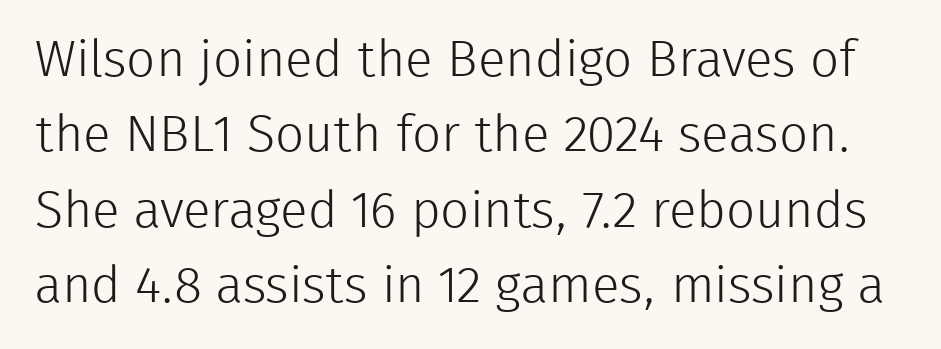
{"serif": "no", "italic": "no", "bold": "no", "weight": "light", "width": "normal", "stroke_contrast": "low", "x_height": "medium", "monospaced": "no", "underline": "no", "line_spacing": "normal", "line_spacing_ratio": 1.48, "letter_spacing": "normal", "letter_spacing_em": 0.0, "glyph_px": 51}
